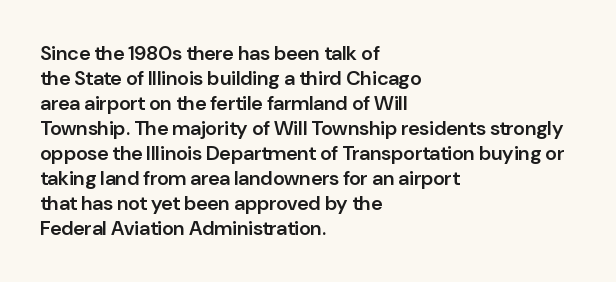
The image shows 20 px text type, upright; set left-aligned, normal line spacing (1.25x), normal letter spacing, not underlined.
